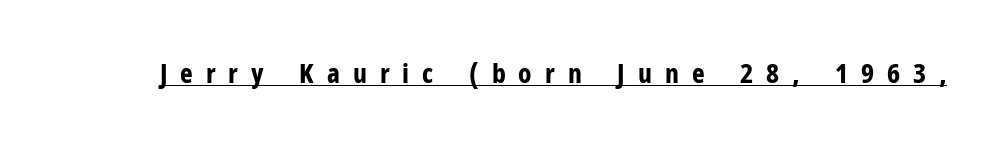
Weight: bold. Glyph-to-glyph distance is far greater than everyday printed text. Students, observe the line beneath the letters — that is underlining. Posture: straight, roman, zero tilt.
